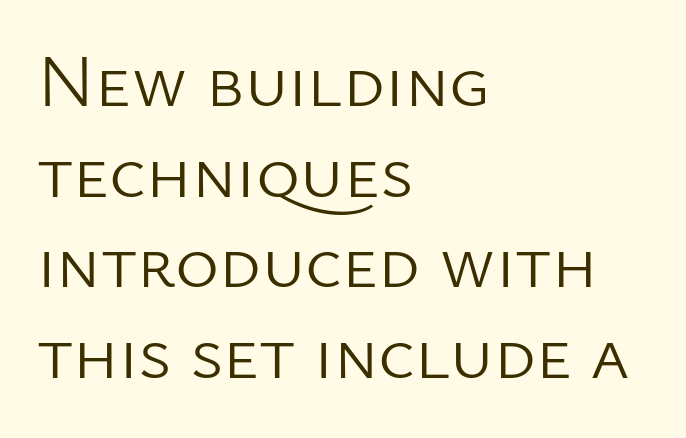
The image shows 75 px light sans-serif type, upright; set left-aligned, line spacing 1.21x, normal letter spacing, not underlined; low stroke contrast and a medium x-height.
